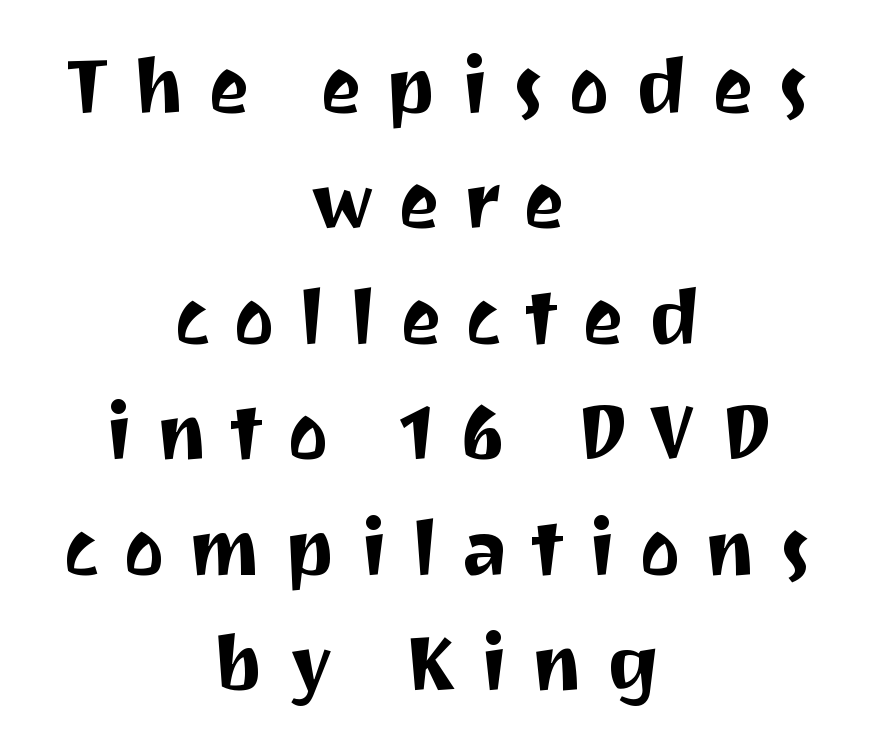
Think of a printed novel: that variable character pitch is what you see here. Italic: no, the glyphs are upright roman. The space between consecutive lines is moderate. Casual observation: everything's sitting right in the middle. No word sits above an underline.
